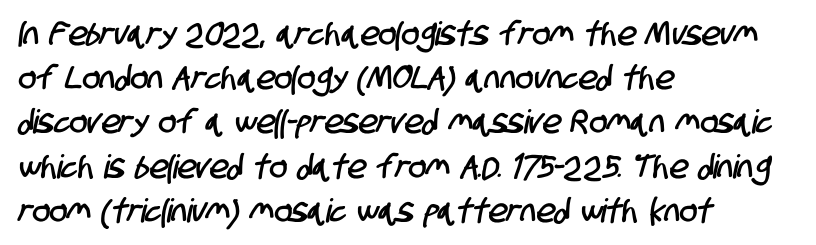
Q: Is the typeface a serif or a sans-serif typeface? A: Sans-serif.
Q: Is the text underlined? A: No.
Q: How is the paragraph aligned? A: Left-aligned.
Q: Is the spacing between letters normal or unusually wide? A: Normal.
Q: Is the spacing between lines tight, normal or loose? A: Normal.
Q: Width (condensed, normal, or wide)? A: Condensed.
Q: Stroke contrast? A: Low.
Q: x-height? A: Large.
Q: Monospaced? A: No.
